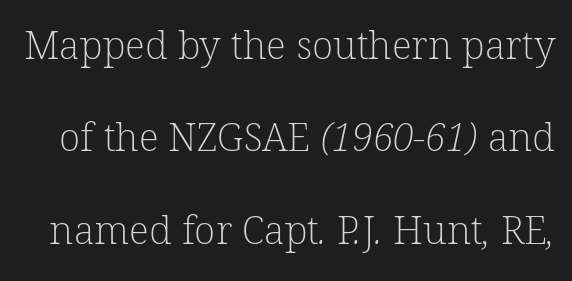
{"serif": "yes", "bold": "no", "weight": "light", "width": "normal", "stroke_contrast": "low", "x_height": "medium", "monospaced": "no", "underline": "no", "line_spacing": "loose", "line_spacing_ratio": 2.37, "letter_spacing": "normal", "letter_spacing_em": 0.0, "glyph_px": 39}
